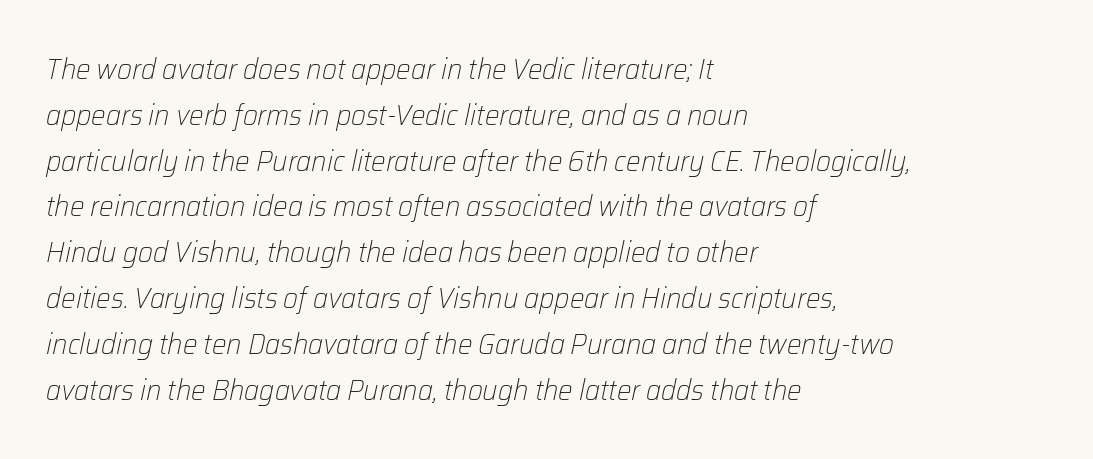
Q: Is the text bold? A: No.
Q: Is the text italic (slanted)? A: Yes, it leans right by about 12 degrees.
Q: Is the text underlined? A: No.
Q: How is the paragraph aligned? A: Left-aligned.
Q: Is the spacing between letters normal or unusually wide? A: Normal.
Q: Is the spacing between lines tight, normal or loose? A: Normal.
Q: Width (condensed, normal, or wide)? A: Normal.
Q: Stroke contrast? A: Low.
Q: x-height? A: Medium.
Q: Monospaced? A: No.
